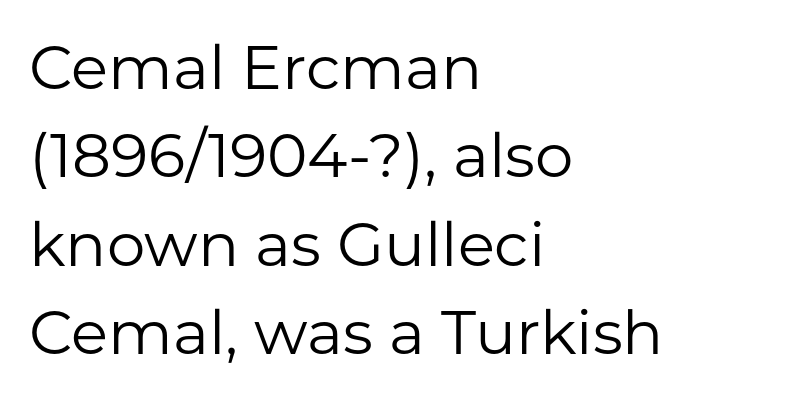
The image shows 61 px regular-weight sans-serif type, upright; set left-aligned, normal line spacing (1.45x), normal letter spacing, not underlined; low stroke contrast and a medium x-height.
